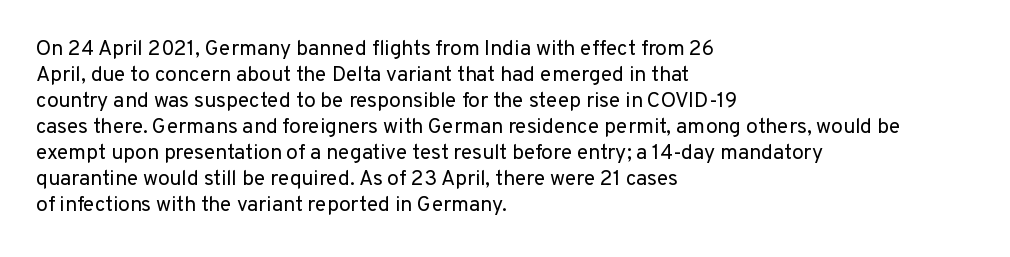
{"italic": "no", "bold": "no", "underline": "no", "align": "left", "line_spacing_ratio": 1.24, "letter_spacing": "normal", "letter_spacing_em": 0.0, "glyph_px": 21}
